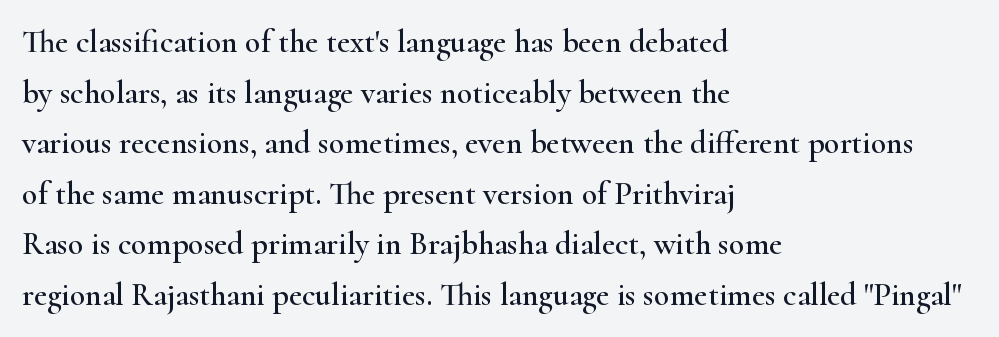
Does the copy run flush right? No — it runs flush left. In terms of letterform style, serifs are clearly present. Only glyphs here, with clear space below each row. Quick note: interline space is typical.
